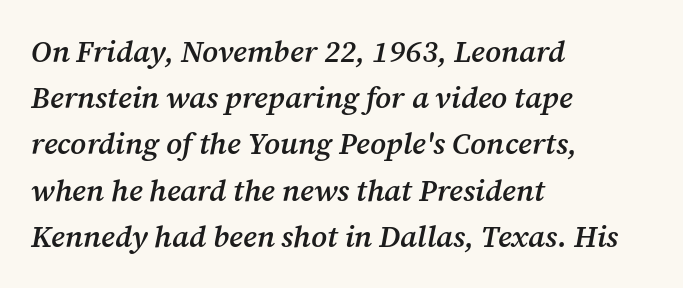
Q: Is the text bold? A: Semi-bold.
Q: Is the text italic (slanted)? A: Yes, it leans right by about 12 degrees.
Q: Is the typeface a serif or a sans-serif typeface? A: Serif.
Q: Is the text underlined? A: No.
Q: How is the paragraph aligned? A: Left-aligned.
Q: Is the spacing between letters normal or unusually wide? A: Normal.
Q: Is the spacing between lines tight, normal or loose? A: Normal.
Q: Width (condensed, normal, or wide)? A: Normal.
Q: Stroke contrast? A: Medium.
Q: x-height? A: Medium.
Q: Monospaced? A: No.
